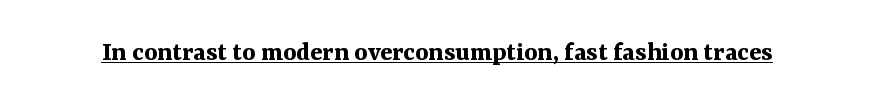
{"serif": "yes", "italic": "no", "bold": "yes", "weight": "bold", "width": "normal", "stroke_contrast": "medium", "x_height": "medium", "monospaced": "no", "underline": "yes", "letter_spacing": "normal", "letter_spacing_em": 0.0, "glyph_px": 28}
